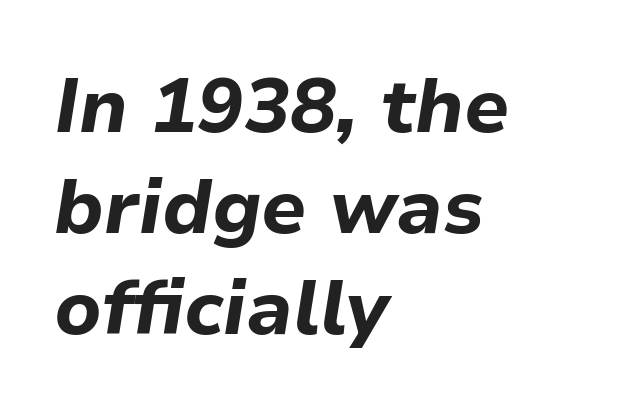
Does the weight exceed regular? Yes, all the way to bold. Each letter keeps its own natural width here, so spacing adapts to shape. Students, note that the glyphs here touch the page at normal intervals. Each line starts at the same left margin while the right side varies. A normal amount of white space separates one row of letters from the next.
